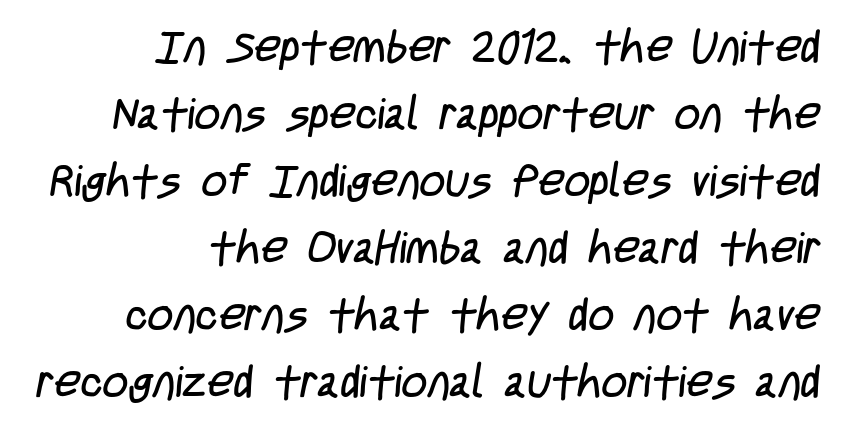
Does the copy run flush right? Yes — the right margin is perfectly even. Words appear dense and cohesive because spacing is normal. Proportional: the letters do not fall into vertical columns. Type style note: lacks serifs. The rendering uses a moderate line-height, typical for paragraphs.
